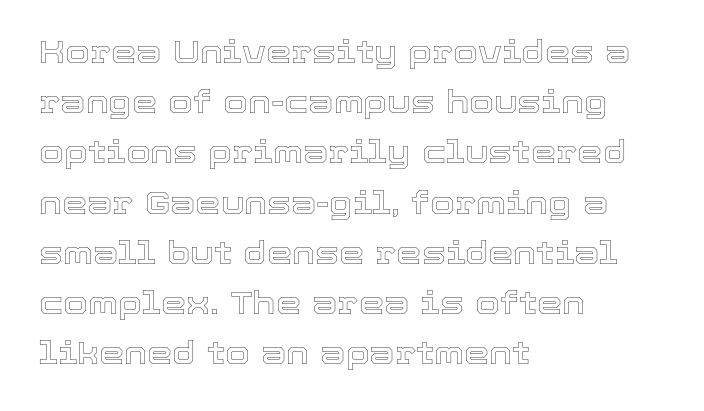
Q: Is the text italic (slanted)? A: No, it is upright.
Q: Is the text underlined? A: No.
Q: How is the paragraph aligned? A: Left-aligned.
Q: Is the spacing between letters normal or unusually wide? A: Normal.
Q: Is the spacing between lines tight, normal or loose? A: Normal.
Q: Width (condensed, normal, or wide)? A: Normal.
Q: x-height? A: Medium.
Q: Monospaced? A: No.
